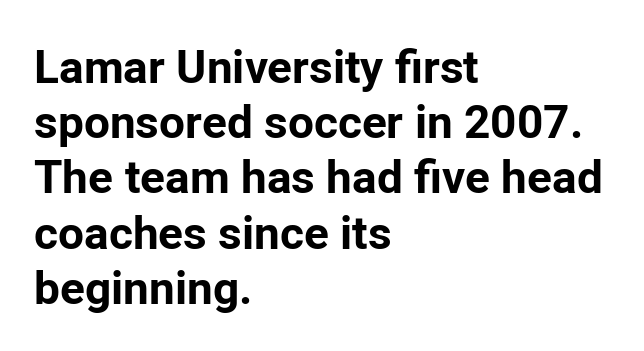
The letters carry no serifs — their stems end cleanly without finishing strokes. Do the characters align in a grid? No, the font is proportional. Glyph-to-glyph distance matches everyday printed text. The area under the type is left untouched. You can tell it's not italic because the verticals are truly vertical.
